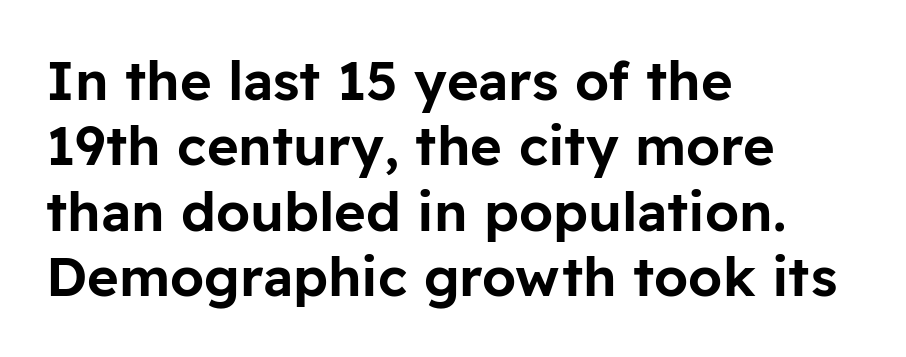
Proportional: the letters do not fall into vertical columns. Every row of glyphs begins at an identical x-position on the left. The face used here is rendered with its standard letterfit. The glyphs are unaccompanied by any horizontal stroke below them. The text was rendered using a sans face with plain stroke endings.
